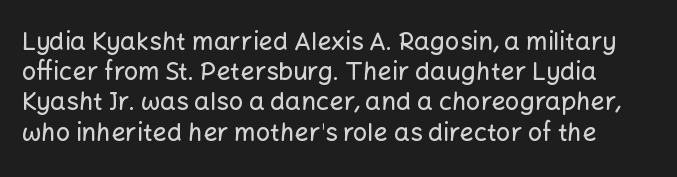
{"italic": "no", "underline": "no", "line_spacing_ratio": 1.21, "letter_spacing": "normal", "letter_spacing_em": 0.0, "glyph_px": 25}
